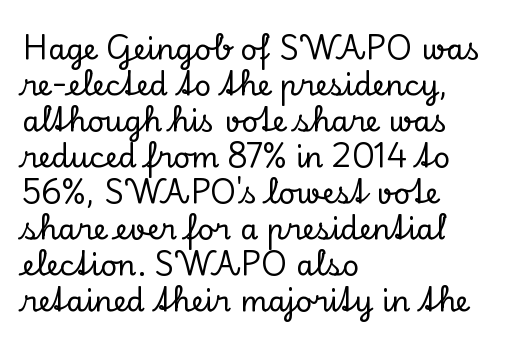
Q: Is the text italic (slanted)? A: No, it is upright.
Q: Is the text underlined? A: No.
Q: How is the paragraph aligned? A: Left-aligned.
Q: Is the spacing between letters normal or unusually wide? A: Normal.
Q: Width (condensed, normal, or wide)? A: Normal.
Q: Stroke contrast? A: Low.
Q: x-height? A: Small.
Q: Monospaced? A: No.
